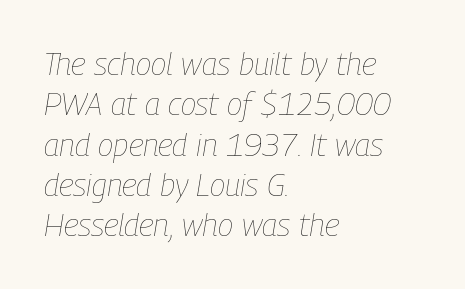
{"italic": "yes", "lean": "right", "slant_degrees": 9, "bold": "no", "weight": "thin", "width": "condensed", "stroke_contrast": "low", "x_height": "medium", "monospaced": "no", "underline": "no", "align": "left", "line_spacing": "normal", "line_spacing_ratio": 1.26, "letter_spacing": "normal", "letter_spacing_em": 0.0, "glyph_px": 32}
